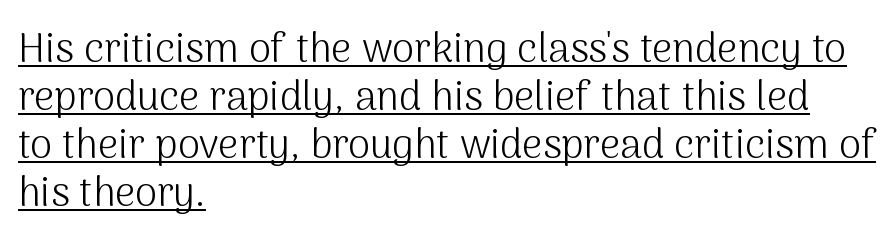
This is underlined copy, the kind a proofreader might mark for attention. These lines are rendered in a variable-pitch font. The typography opts for an upright posture over an oblique one. Typeset ragged right — the left edge is the straight one. The typeface chosen for these lines omits serifs.
